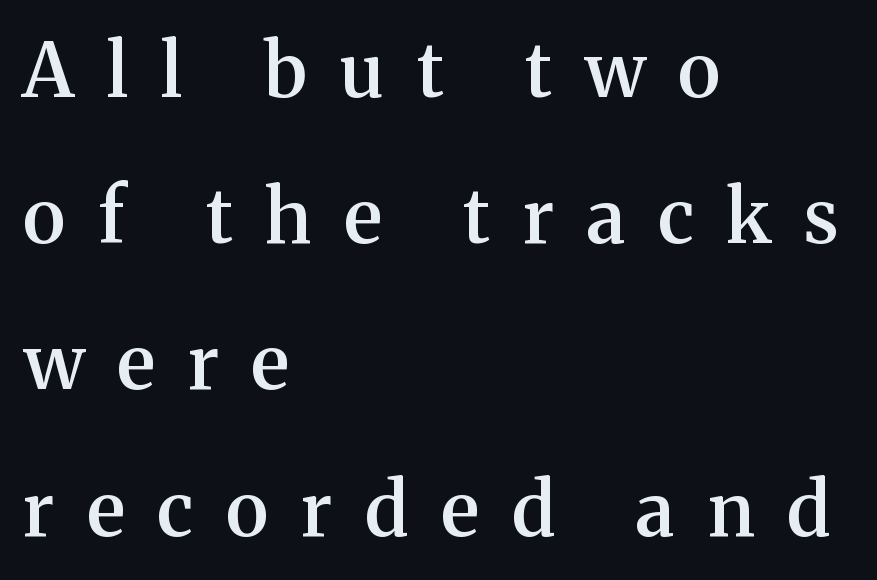
{"serif": "yes", "italic": "no", "bold": "semi", "weight": "semibold", "width": "normal", "stroke_contrast": "medium", "x_height": "medium", "monospaced": "no", "underline": "no", "align": "left", "line_spacing": "loose", "line_spacing_ratio": 1.95, "letter_spacing": "wide", "letter_spacing_em": 0.44, "glyph_px": 75}
